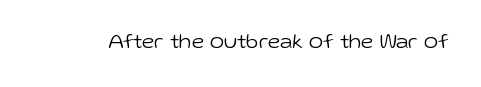
Q: Is the text bold? A: No.
Q: Is the text italic (slanted)? A: No, it is upright.
Q: Is the text underlined? A: No.
Q: Is the spacing between letters normal or unusually wide? A: Normal.
